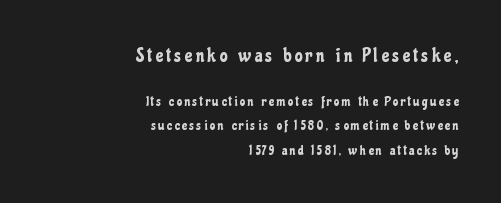
{"italic": "no", "underline": "no", "align": "right", "line_spacing_ratio": 1.72, "larger_block": "first", "size_ratio": 1.43, "glyph_px": 20}
